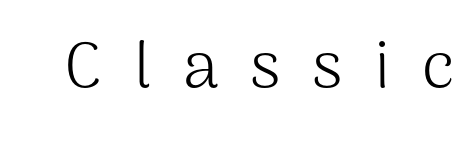
{"serif": "no", "italic": "no", "bold": "no", "weight": "light", "width": "normal", "stroke_contrast": "medium", "x_height": "medium", "monospaced": "no", "underline": "no", "letter_spacing": "wide", "letter_spacing_em": 0.49, "glyph_px": 65}
